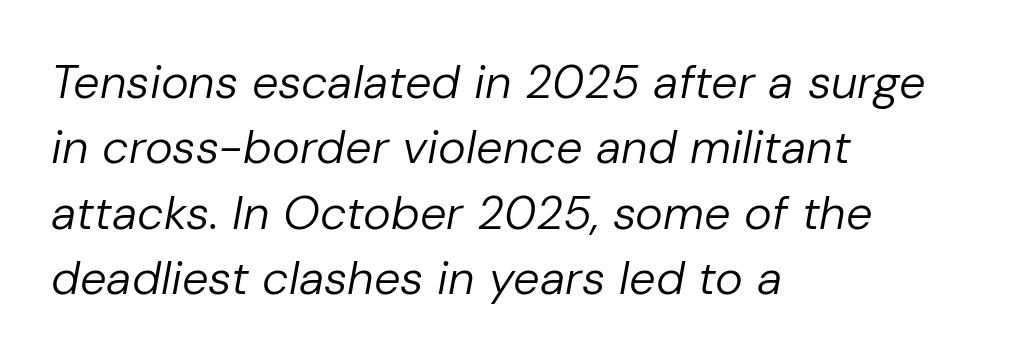
The image shows 47 px regular-weight type, italic (leaning right); set left-aligned, normal line spacing (1.39x), normal letter spacing, not underlined; low stroke contrast and a medium x-height.
